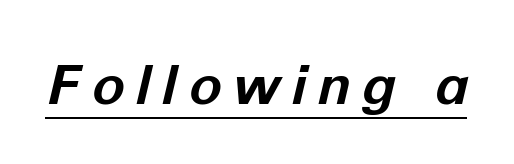
The image shows 55 px bold type, italic (leaning right); set unusually wide letter spacing (+0.21 em), underlined; low stroke contrast and a medium x-height.
